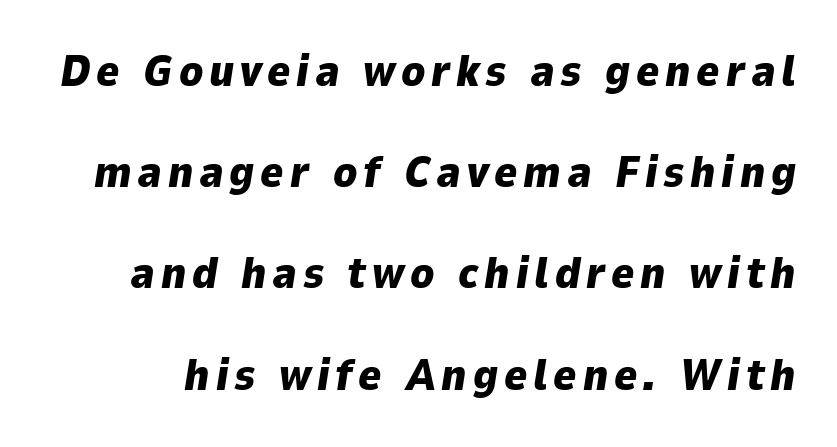
{"italic": "yes", "lean": "right", "slant_degrees": 9, "bold": "yes", "weight": "heavy", "width": "normal", "stroke_contrast": "low", "x_height": "medium", "monospaced": "no", "underline": "no", "line_spacing": "loose", "line_spacing_ratio": 2.3, "glyph_px": 44}
